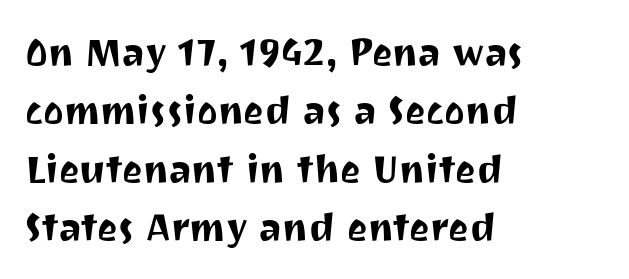
Q: Is the text italic (slanted)? A: No, it is upright.
Q: Is the typeface a serif or a sans-serif typeface? A: Sans-serif.
Q: Is the text underlined? A: No.
Q: How is the paragraph aligned? A: Left-aligned.
Q: Is the spacing between letters normal or unusually wide? A: Normal.
Q: Is the spacing between lines tight, normal or loose? A: Normal.
Q: Width (condensed, normal, or wide)? A: Normal.
Q: Stroke contrast? A: Medium.
Q: x-height? A: Medium.
Q: Monospaced? A: No.
